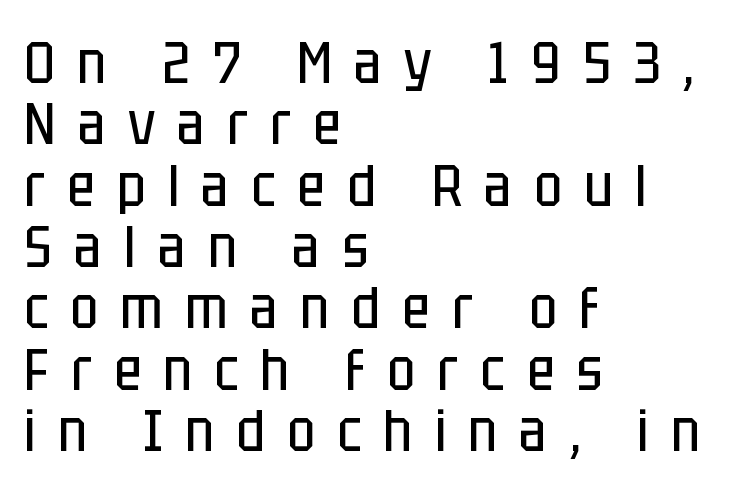
The image shows 59 px regular-weight, condensed sans-serif type, upright; set left-aligned, tight line spacing (1.04x), unusually wide letter spacing (+0.38 em), not underlined; low stroke contrast and a large x-height.
